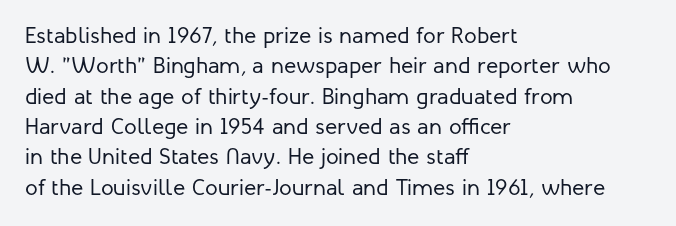
The image shows 23 px text type, upright; set left-aligned, normal line spacing (1.32x), normal letter spacing, not underlined.
